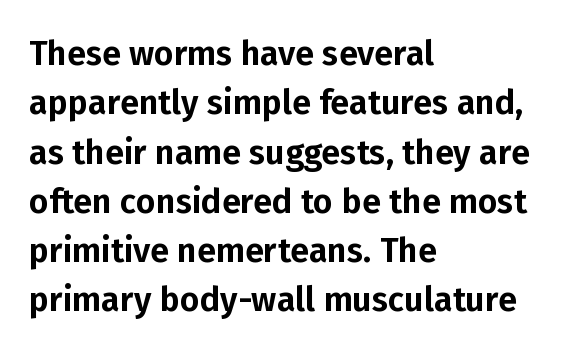
Summary of vertical rhythm: regular, with standard interline spacing. You can tell from the bare stems that sans-serif type was used. Horizontal alignment here is leftward, the default for most running prose. Is this a fixed-width face? No — the glyphs have proportional, varying widths. The typography opts for an upright posture over an oblique one.
